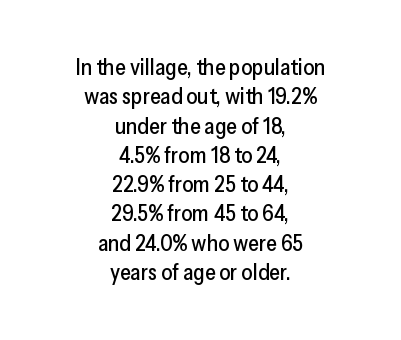
Q: Is the text italic (slanted)? A: No, it is upright.
Q: Is the text underlined? A: No.
Q: How is the paragraph aligned? A: Centered.
Q: Is the spacing between letters normal or unusually wide? A: Normal.
Q: Is the spacing between lines tight, normal or loose? A: Normal.
